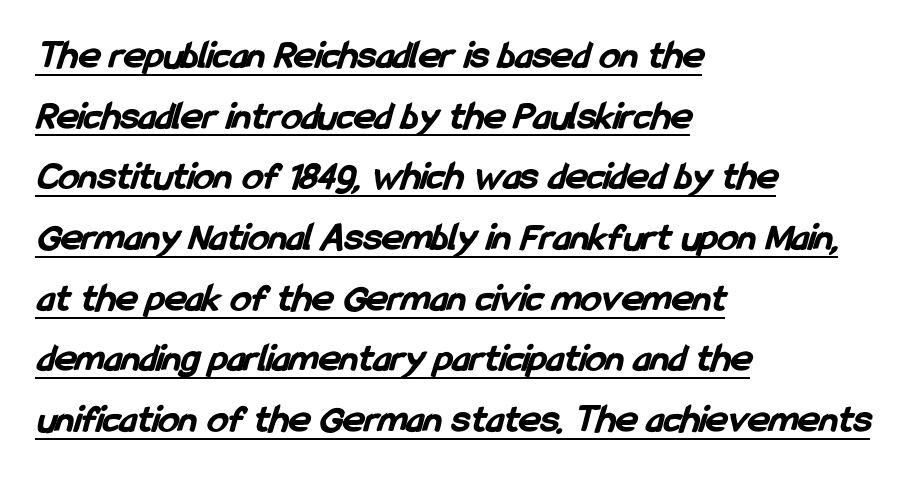
{"serif": "no", "bold": "yes", "weight": "bold", "width": "condensed", "stroke_contrast": "low", "x_height": "medium", "monospaced": "no", "underline": "yes", "align": "left", "line_spacing": "normal", "line_spacing_ratio": 1.48, "letter_spacing": "normal", "letter_spacing_em": 0.0, "glyph_px": 41}
